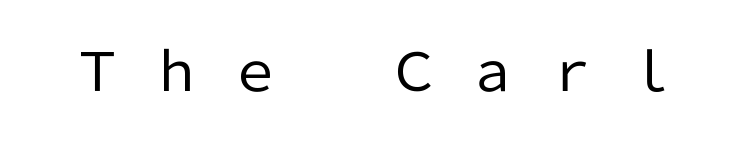
Q: Is the text bold? A: No.
Q: Is the text italic (slanted)? A: No, it is upright.
Q: Is the typeface a serif or a sans-serif typeface? A: Sans-serif.
Q: Is the text underlined? A: No.
Q: Is the spacing between letters normal or unusually wide? A: Unusually wide.
Q: Width (condensed, normal, or wide)? A: Normal.
Q: Stroke contrast? A: Low.
Q: x-height? A: Medium.
Q: Monospaced? A: No.
